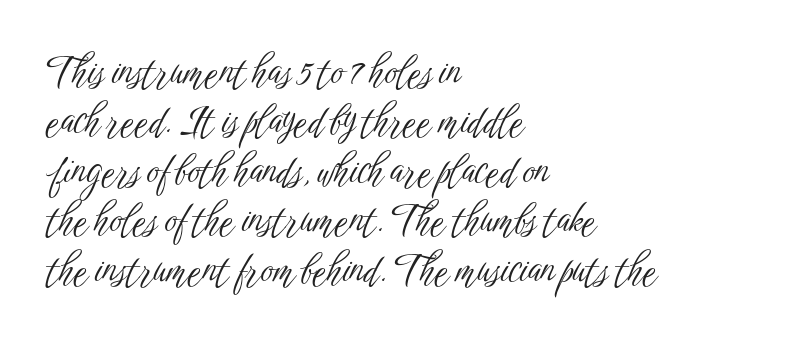
{"serif": "no", "bold": "no", "weight": "light", "width": "condensed", "stroke_contrast": "low", "x_height": "medium", "monospaced": "no", "underline": "no", "align": "left", "line_spacing": "normal", "line_spacing_ratio": 1.3, "letter_spacing": "normal", "letter_spacing_em": 0.0, "glyph_px": 38}
